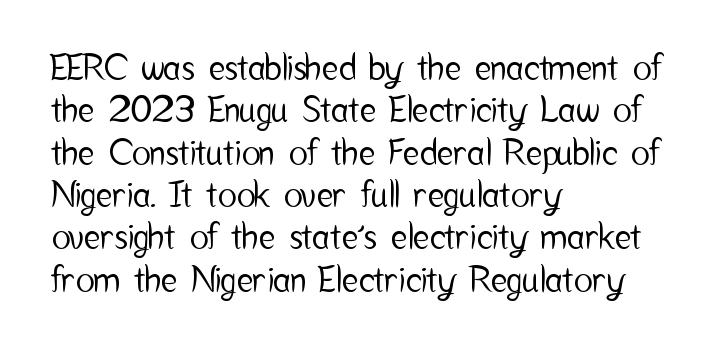
{"serif": "no", "italic": "no", "width": "condensed", "stroke_contrast": "low", "x_height": "medium", "monospaced": "no", "underline": "no", "align": "left", "line_spacing_ratio": 1.21, "letter_spacing": "normal", "letter_spacing_em": 0.0, "glyph_px": 35}
